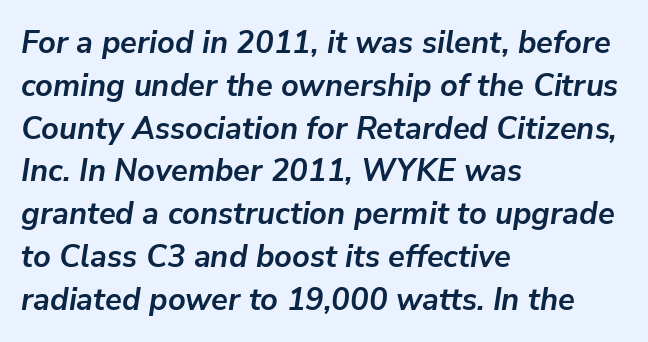
The image shows 31 px semibold type, italic (leaning right); set left-aligned, normal line spacing (1.38x), normal letter spacing, not underlined; low stroke contrast and a medium x-height.
